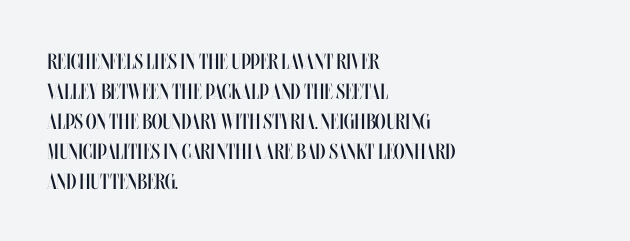
Reading down the column, the eye jumps a familiar distance to each next line. Left-aligned paragraph, ragged on the right. Check under the words: just untouched page. Nope, not italic — everything's standing straight.
